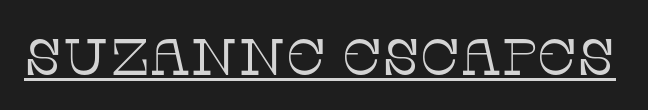
Is there an underline? Yes — a line sits under the letters. These lines keep a tight, regular rhythm from letter to letter. The letters advance in unequal steps, a hallmark of proportional type. The lettering holds an erect, upright posture throughout. To sum up the face: it has serifs. Heaviness? Minimal to ordinary, like unemphasized prose.
